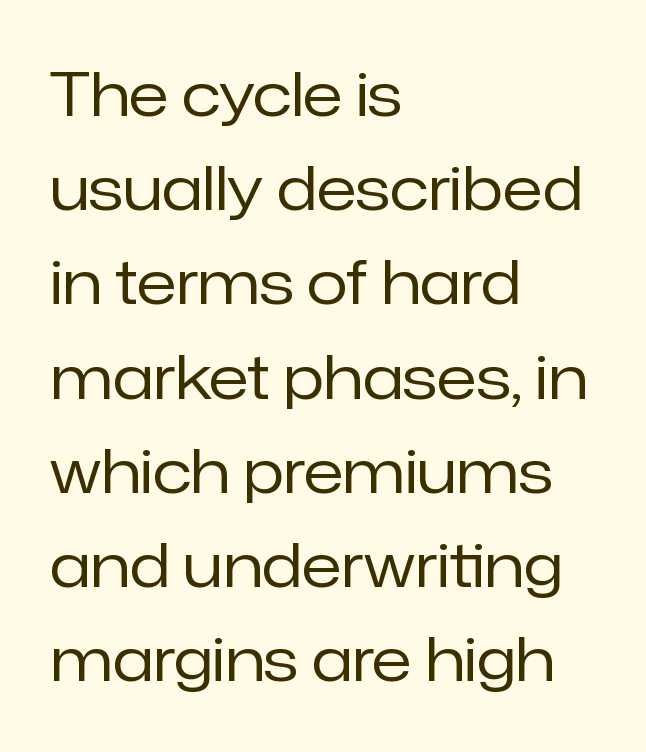
{"serif": "no", "italic": "no", "bold": "no", "weight": "regular", "width": "normal", "stroke_contrast": "low", "x_height": "medium", "monospaced": "no", "underline": "no", "align": "left", "line_spacing": "normal", "line_spacing_ratio": 1.57, "letter_spacing": "normal", "letter_spacing_em": 0.0, "glyph_px": 60}
